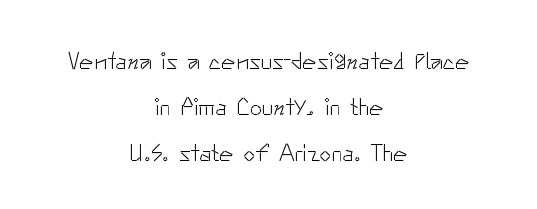
The font sits on the lighter half of the weight spectrum, regular included. Rule under the text: the space is simply empty. This sample uses plain, unmodified letter spacing. The passage shown stacks its lines with a broad gap.
